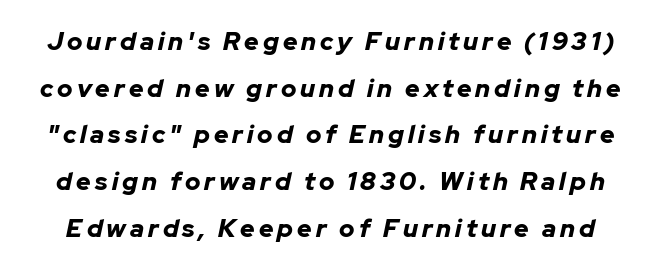
The image shows 25 px bold type, italic (leaning right); set line spacing 1.87x, not underlined.
